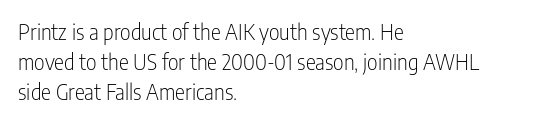
Regarding leading, the lines here are spaced in the standard way. Underline: absent. A classic flush-left, rag-right setting is used for this passage. Every character sits straight up, as roman type does.
